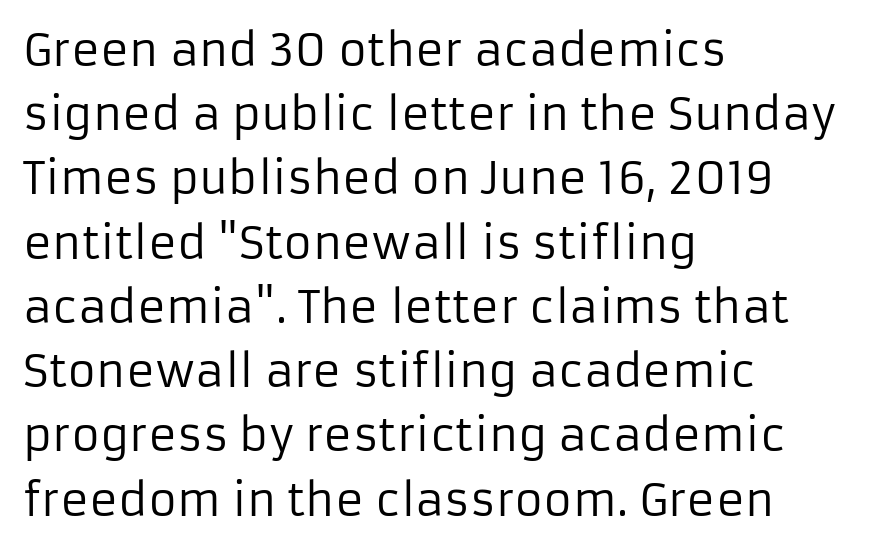
{"serif": "no", "italic": "no", "bold": "no", "weight": "regular", "width": "normal", "stroke_contrast": "low", "x_height": "medium", "monospaced": "no", "underline": "no", "align": "left", "line_spacing": "normal", "line_spacing_ratio": 1.46, "letter_spacing": "normal", "letter_spacing_em": 0.0, "glyph_px": 44}
